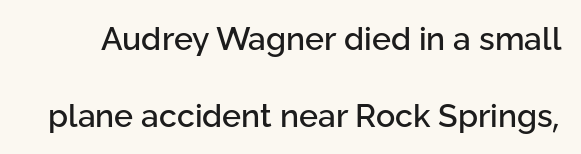
Q: Is the text italic (slanted)? A: No, it is upright.
Q: Is the typeface a serif or a sans-serif typeface? A: Sans-serif.
Q: Is the text underlined? A: No.
Q: Is the spacing between letters normal or unusually wide? A: Normal.
Q: Is the spacing between lines tight, normal or loose? A: Loose.
Q: Width (condensed, normal, or wide)? A: Normal.
Q: Stroke contrast? A: Low.
Q: x-height? A: Medium.
Q: Monospaced? A: No.
